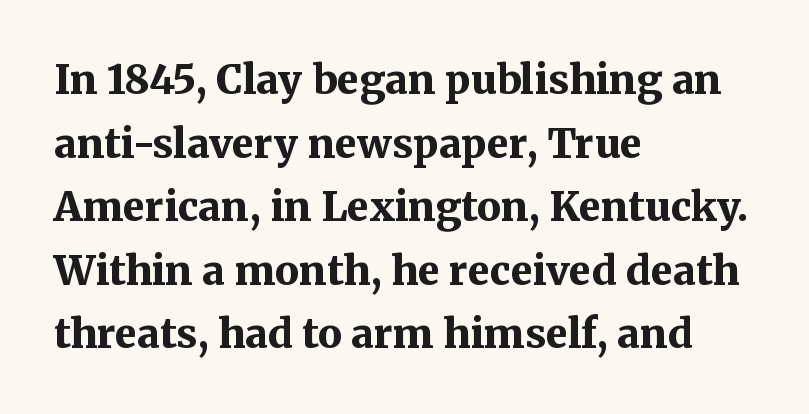
Q: Is the text bold? A: Yes.
Q: Is the text italic (slanted)? A: No, it is upright.
Q: Is the typeface a serif or a sans-serif typeface? A: Serif.
Q: Is the text underlined? A: No.
Q: How is the paragraph aligned? A: Left-aligned.
Q: Is the spacing between letters normal or unusually wide? A: Normal.
Q: Is the spacing between lines tight, normal or loose? A: Normal.
Q: Width (condensed, normal, or wide)? A: Normal.
Q: Stroke contrast? A: Medium.
Q: x-height? A: Medium.
Q: Monospaced? A: No.
